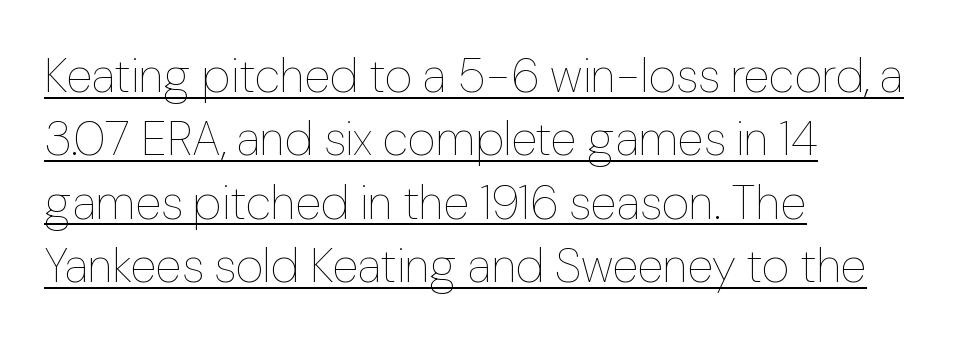
Is the letter spacing exaggerated? No — it looks like the ordinary default. Every word sits above its own underline. This is not heavy type; no bold has been used. This sample has the flowing, uneven cadence of proportional lettering. Each line starts at the same left margin while the right side varies. Upright lettering throughout.
